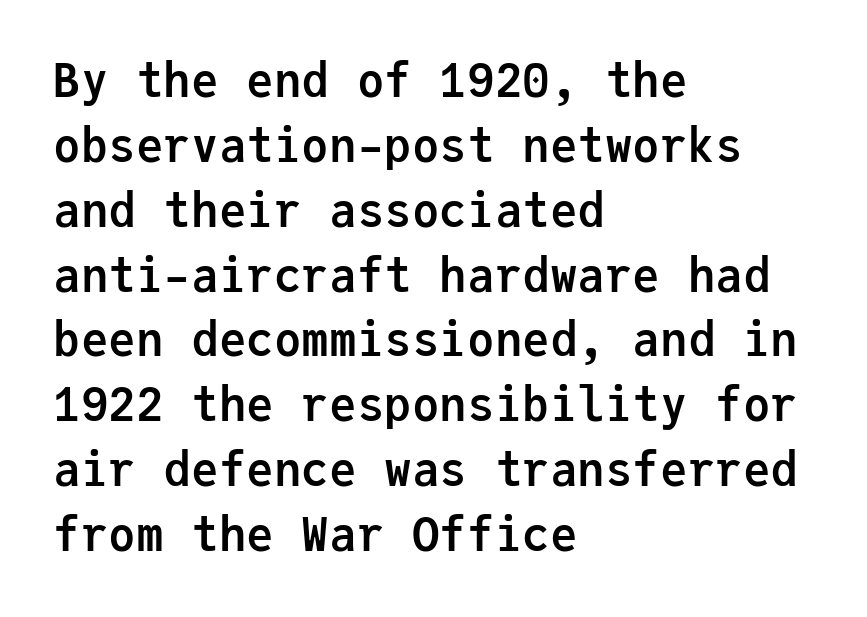
The image shows 46 px semibold sans-serif type, upright, monospaced; set left-aligned, normal line spacing (1.41x), normal letter spacing, not underlined; low stroke contrast and a medium x-height.
